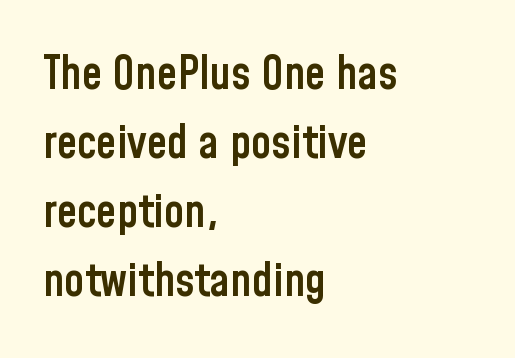
Q: Is the text bold? A: Semi-bold.
Q: Is the text italic (slanted)? A: No, it is upright.
Q: Is the typeface a serif or a sans-serif typeface? A: Sans-serif.
Q: Is the text underlined? A: No.
Q: How is the paragraph aligned? A: Left-aligned.
Q: Is the spacing between letters normal or unusually wide? A: Normal.
Q: Is the spacing between lines tight, normal or loose? A: Normal.
Q: Width (condensed, normal, or wide)? A: Condensed.
Q: Stroke contrast? A: Low.
Q: x-height? A: Medium.
Q: Monospaced? A: No.
